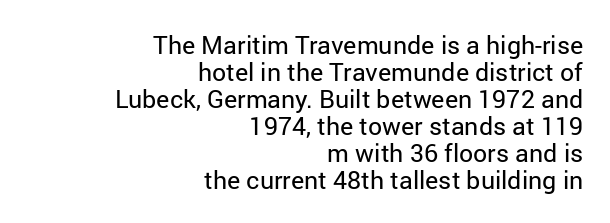
{"italic": "no", "bold": "no", "underline": "no", "align": "right", "line_spacing": "tight", "line_spacing_ratio": 1.08, "letter_spacing": "normal", "letter_spacing_em": 0.0, "glyph_px": 25}
